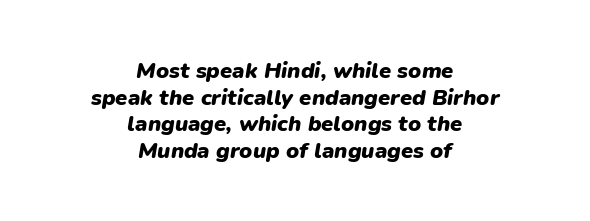
Does the lettering tilt? It does — this is italic. Just letters on the line, the space beneath them empty. Its strokes are broad and dark, the hallmark of bold type. The rag falls on both sides of this text block equally. There is no visible air inserted between adjacent glyphs.
